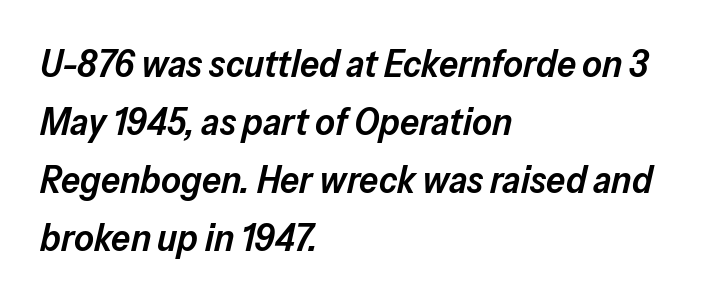
The image shows 38 px semibold type, italic (leaning right); set left-aligned, normal line spacing (1.53x), normal letter spacing, not underlined; low stroke contrast and a medium x-height.
